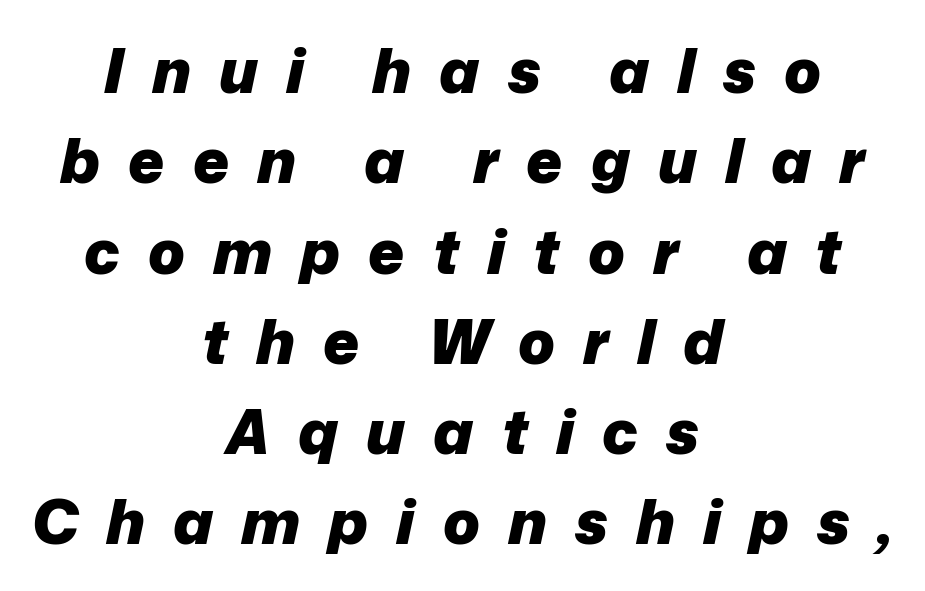
If you drew a line through each stem, it would be angled. Has an underline been added? It has not. Do the characters align in a grid? No, the font is proportional. Quick note: interline space is typical.
